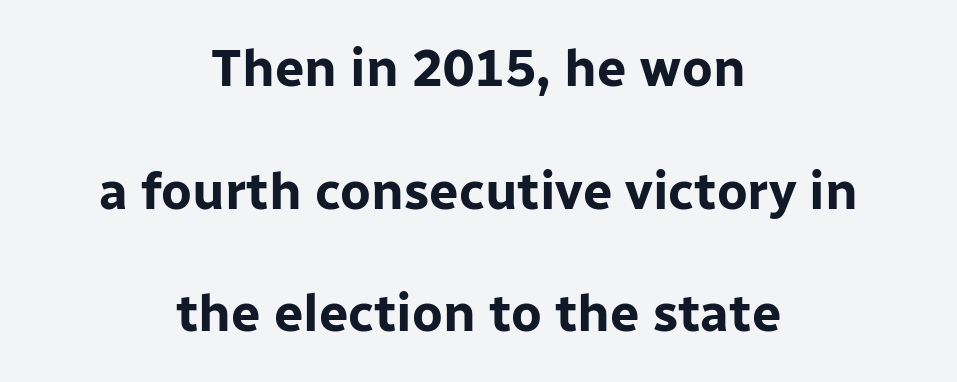
Look at the stroke-to-counter ratio: heavy, a bold. Spacing between characters is what you'd get straight out of the box. The font's upright variant was chosen for this text. Typeset on center — no edge is straight.
